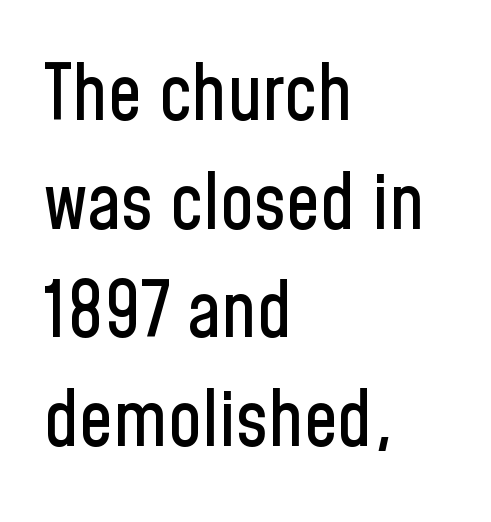
In terms of letterspacing, this is plain default setting. This sample has the flowing, uneven cadence of proportional lettering. Only glyphs here, with clear space below each row. The passage is arranged the way most books set body copy — flush left. Is there any slant? The stems are plumb.
